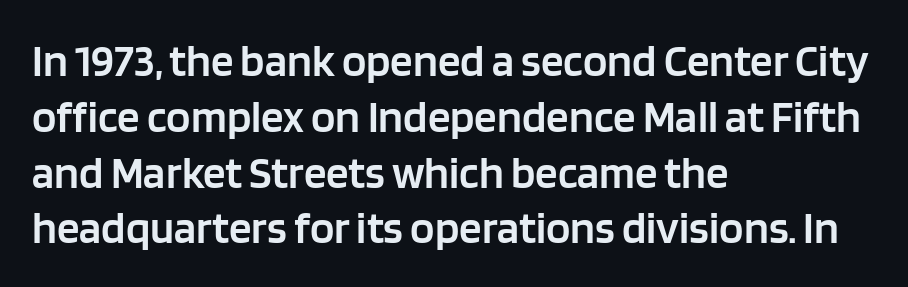
{"serif": "no", "italic": "no", "bold": "semi", "weight": "semibold", "width": "normal", "stroke_contrast": "low", "x_height": "large", "monospaced": "no", "underline": "no", "align": "left", "line_spacing_ratio": 1.24, "letter_spacing": "normal", "letter_spacing_em": 0.0, "glyph_px": 45}
